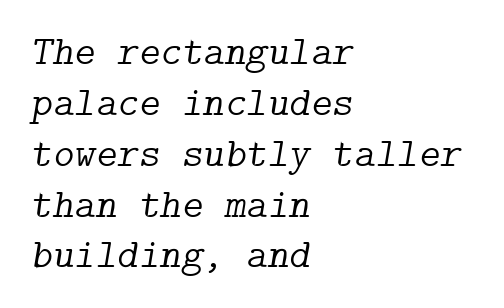
The ragged edge is on the right, which tells us the setting is flush left. Stems and bowls with no extra thickness — not bold. In terms of letterform style, serifs are clearly present. Does extra space separate the letters? No, they use regular spacing. Plain, unruled lines of type.
